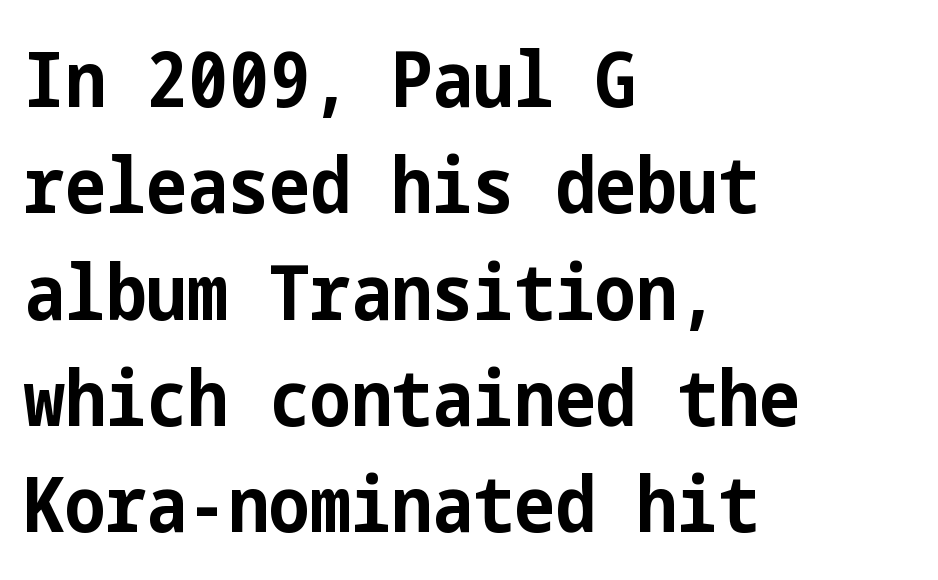
{"serif": "no", "italic": "no", "bold": "yes", "weight": "bold", "width": "condensed", "stroke_contrast": "low", "x_height": "medium", "underline": "no", "align": "left", "line_spacing": "normal", "line_spacing_ratio": 1.38, "letter_spacing": "normal", "letter_spacing_em": 0.0, "glyph_px": 77}
